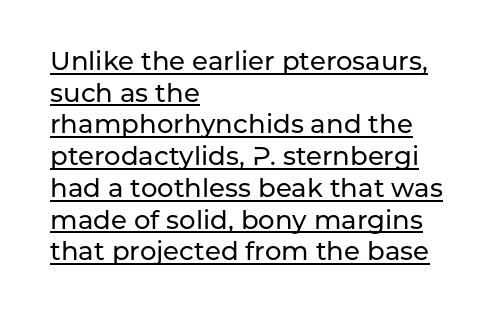
The rendering anchors every line to the left-hand side. Letter spacing: default. Emphasis is given by a line drawn under the lettering. Do the letters lean? They stand straight.
